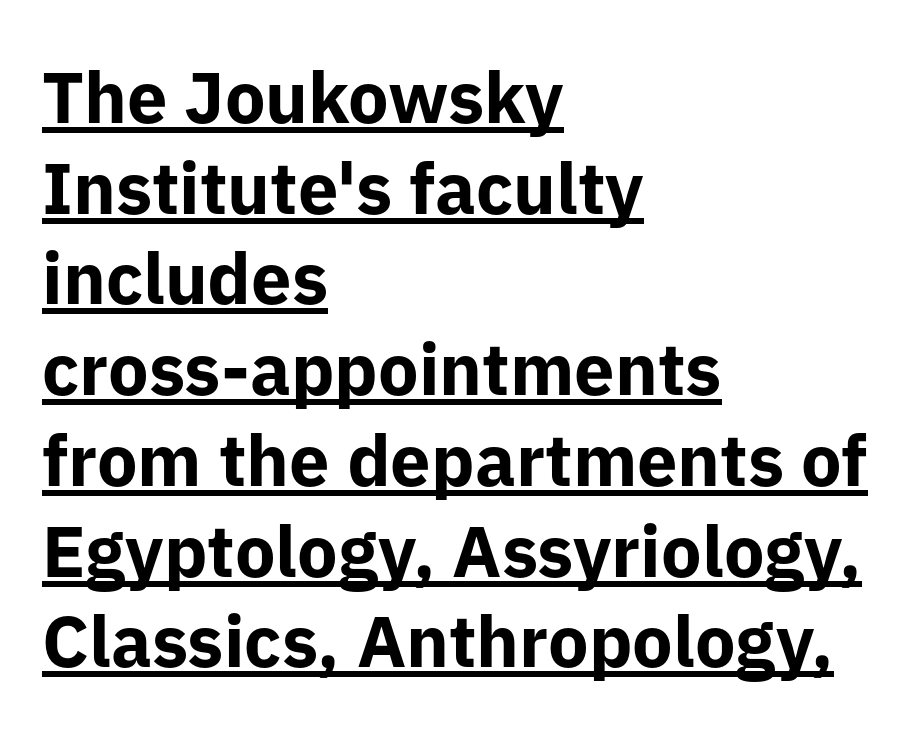
The passage is arranged the way most books set body copy — flush left. No italicization has been applied; the sample stays upright. Each new line begins a customary step beneath the previous one. The line texture is even and compact thanks to regular tracking. This is underlined copy, the kind a proofreader might mark for attention.
